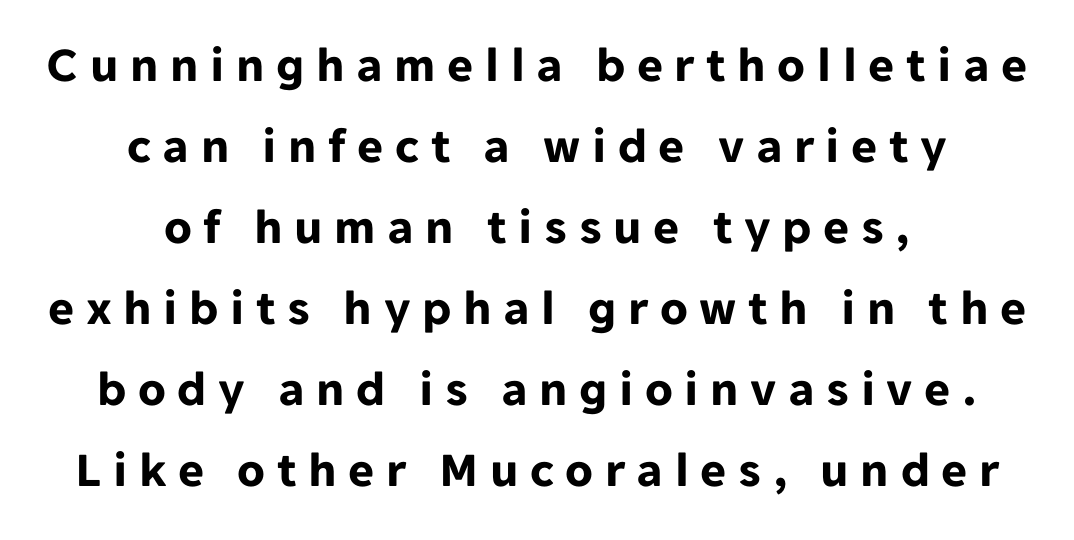
The image shows 50 px bold sans-serif type, upright; set centered, normal line spacing (1.62x), unusually wide letter spacing (+0.23 em), not underlined; low stroke contrast and a medium x-height.
